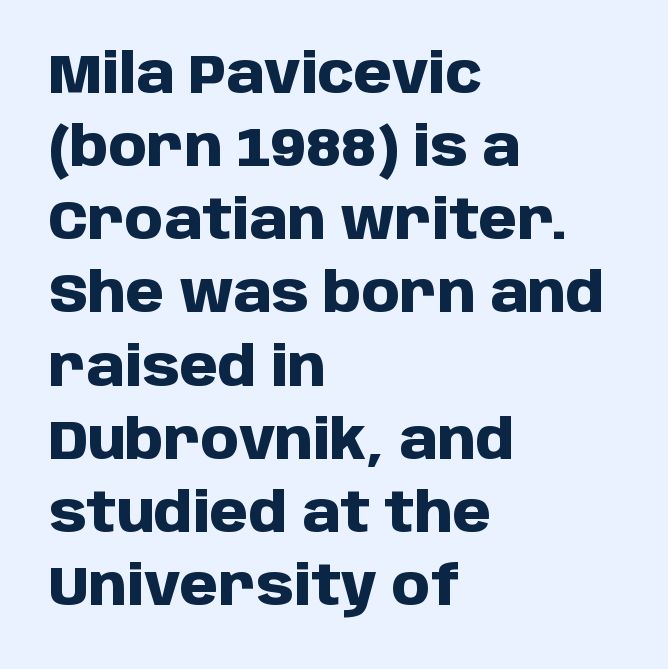
The image shows 55 px heavy sans-serif type, upright; set left-aligned, normal line spacing (1.33x), normal letter spacing, not underlined; low stroke contrast and a large x-height.
